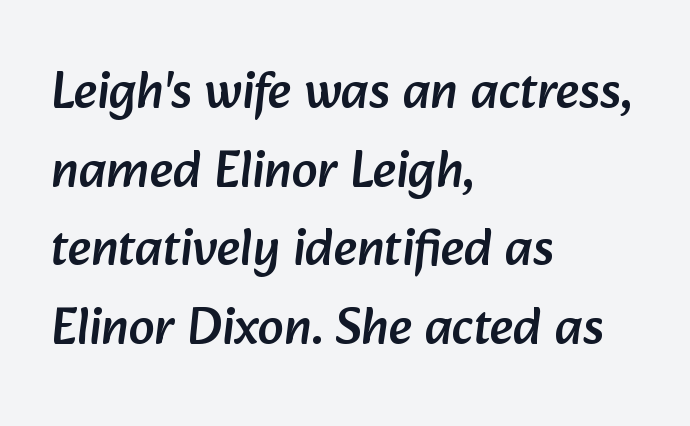
The image shows 52 px sans-serif type; set left-aligned, normal line spacing (1.51x), normal letter spacing, not underlined; low stroke contrast and a medium x-height.
